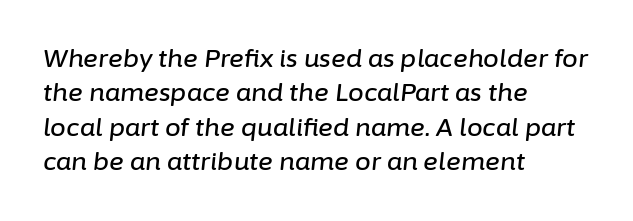
The image shows 25 px text type, italic (leaning right); set left-aligned, normal line spacing (1.38x), normal letter spacing, not underlined.
